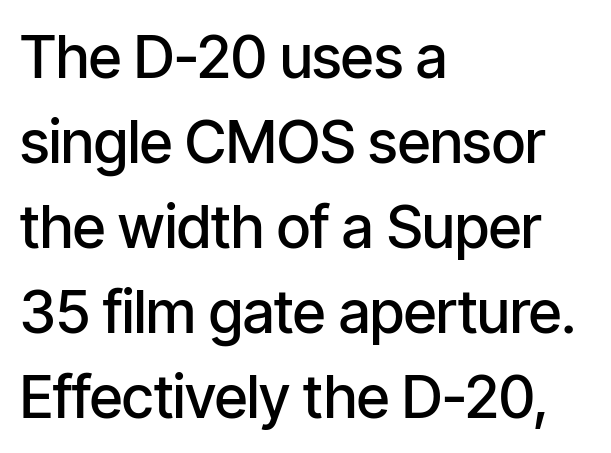
{"serif": "no", "italic": "no", "bold": "semi", "weight": "semibold", "width": "condensed", "stroke_contrast": "low", "x_height": "medium", "monospaced": "no", "underline": "no", "align": "left", "line_spacing": "normal", "line_spacing_ratio": 1.44, "letter_spacing": "normal", "letter_spacing_em": 0.0, "glyph_px": 59}
